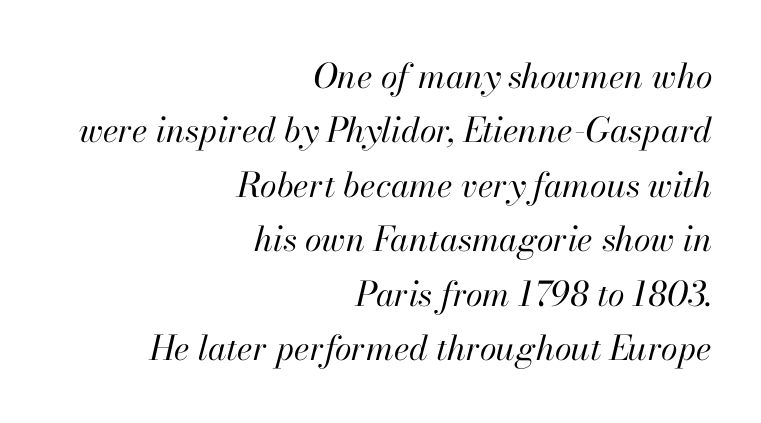
The type is set solid horizontally, with unmodified tracking. The font's italic variant was chosen for this text. Note the varied advance widths — an 'i' is clearly narrower than an 'm'. Teacher's note: observe the even right margin — that is flush-right alignment. The string is rendered with underlining switched off. These lines sit exactly where default settings would place them.
